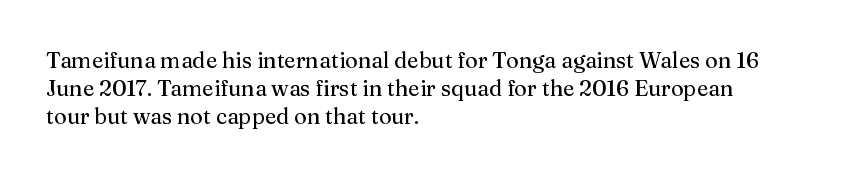
Normally led — the rows are evenly, conventionally spaced. Underlining? Definitely not there. The axis of the letterforms is exactly vertical. The passage is arranged the way most books set body copy — flush left. Default kerning and tracking; the words read as compact shapes.
